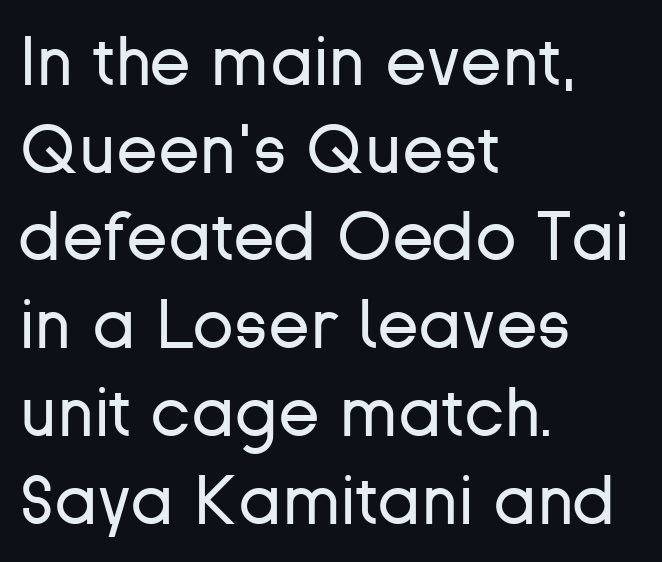
Q: Is the text bold? A: No.
Q: Is the text italic (slanted)? A: No, it is upright.
Q: Is the typeface a serif or a sans-serif typeface? A: Sans-serif.
Q: Is the text underlined? A: No.
Q: How is the paragraph aligned? A: Left-aligned.
Q: Is the spacing between letters normal or unusually wide? A: Normal.
Q: Is the spacing between lines tight, normal or loose? A: Normal.
Q: Width (condensed, normal, or wide)? A: Normal.
Q: Stroke contrast? A: Low.
Q: x-height? A: Medium.
Q: Monospaced? A: No.
